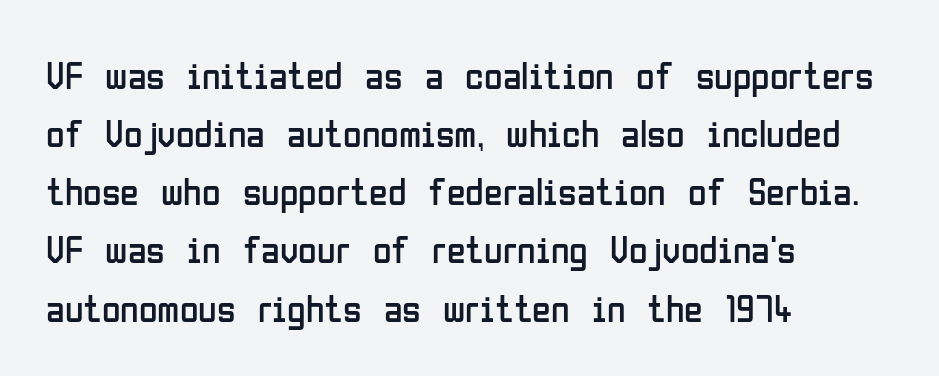
The font family rendered here belongs to the sans-serif group. Any mark beneath the type? The region is blank. The typesetter chose a ragged-right arrangement here. The passage shown is not bold in any degree. Does the lettering tilt? It doesn't — this is upright.
